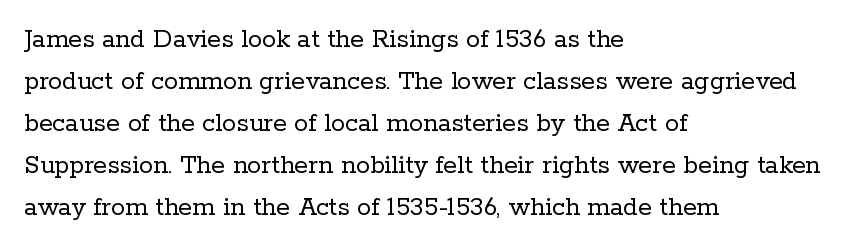
{"serif": "yes", "italic": "no", "bold": "no", "weight": "regular", "width": "normal", "stroke_contrast": "low", "x_height": "medium", "monospaced": "no", "underline": "no", "align": "left", "line_spacing": "normal", "line_spacing_ratio": 1.5, "letter_spacing": "normal", "letter_spacing_em": 0.0, "glyph_px": 28}
